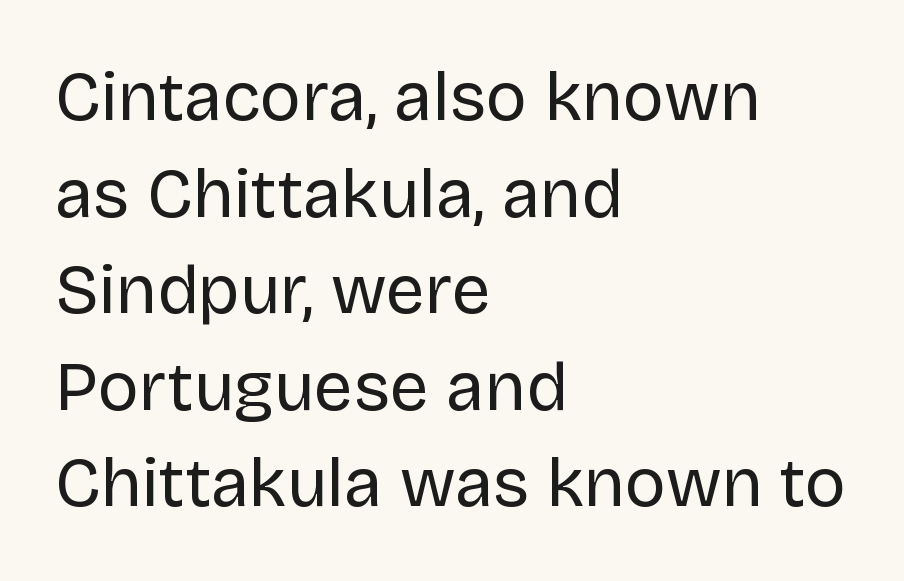
Here the designer chose a conventional face with non-uniform glyph widths. The text was rendered using a sans face with plain stroke endings. The line-height multiplier appears to be the usual default. Caption: standard tracking, unaltered. Posture: straight, roman, zero tilt.
